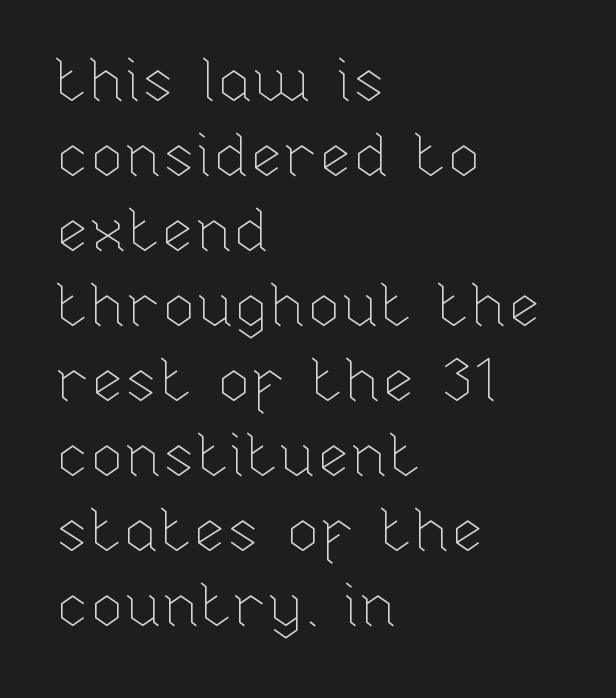
{"italic": "no", "bold": "no", "weight": "thin", "width": "normal", "stroke_contrast": "low", "x_height": "medium", "monospaced": "no", "underline": "no", "align": "left", "line_spacing_ratio": 1.23, "letter_spacing": "normal", "letter_spacing_em": 0.0, "glyph_px": 61}
